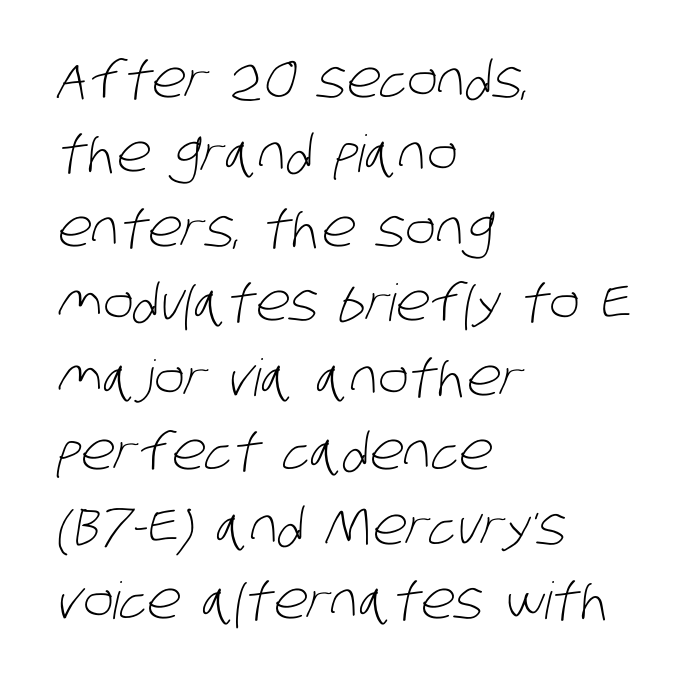
Q: Is the text bold? A: No.
Q: Is the typeface a serif or a sans-serif typeface? A: Sans-serif.
Q: Is the text underlined? A: No.
Q: How is the paragraph aligned? A: Left-aligned.
Q: Is the spacing between letters normal or unusually wide? A: Normal.
Q: Is the spacing between lines tight, normal or loose? A: Normal.
Q: Width (condensed, normal, or wide)? A: Condensed.
Q: Stroke contrast? A: Low.
Q: x-height? A: Large.
Q: Monospaced? A: No.
